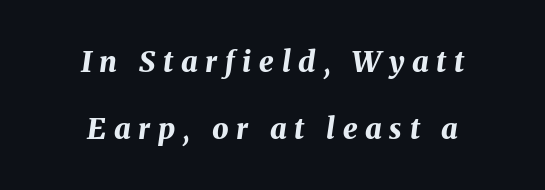
The image shows 29 px bold type, italic (leaning right); set centered, loose line spacing (2.31x), unusually wide letter spacing (+0.27 em), not underlined; medium stroke contrast and a medium x-height.
